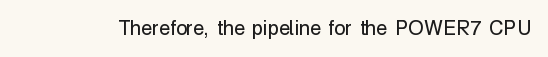
{"italic": "no", "bold": "no", "underline": "no", "letter_spacing": "normal", "letter_spacing_em": 0.0, "glyph_px": 20}
